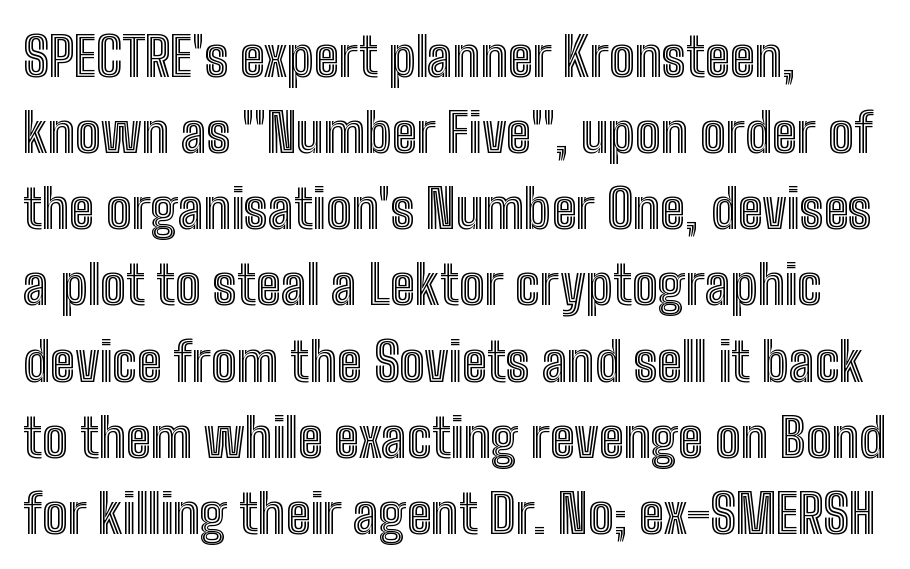
Students, note that the glyphs here touch the page at normal intervals. If you measured baseline to baseline, you'd find a middling distance. Each row of text sits above clean, open space. Line starts are locked; line ends wander. The axis of the letterforms is exactly vertical. Character widths vary here, with narrow letters taking less room than wide ones.
